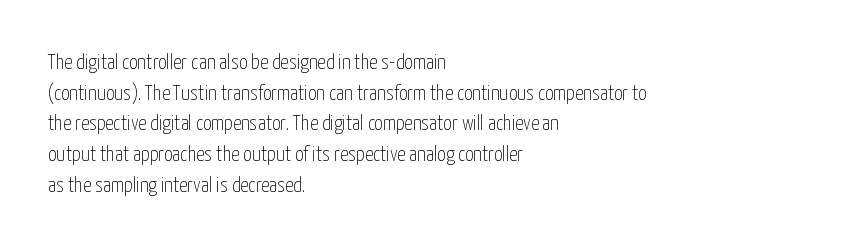
The strip under each line holds only bare page. The lines in this sample share a left origin and differ only in where they stop. The block of text has a typical density, with ordinary space between rows. A typesetter would call this zero additional tracking. Each stroke keeps to a modest, everyday thickness or less. Style check: upright.
